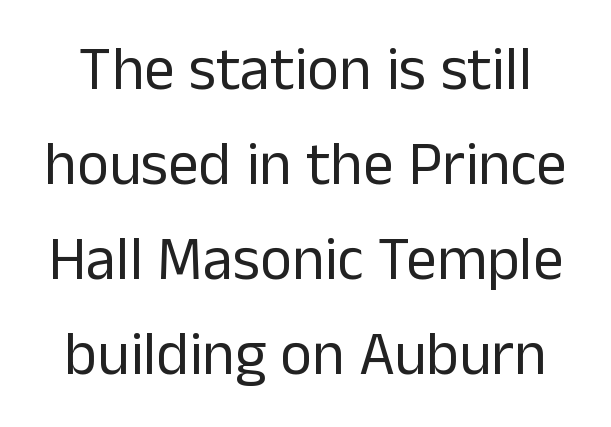
Each stroke keeps to a modest, everyday thickness or less. The rendering uses a moderate line-height, typical for paragraphs. This sample uses an upright cut, with every glyph sitting square on the baseline. Letter spacing: default.
